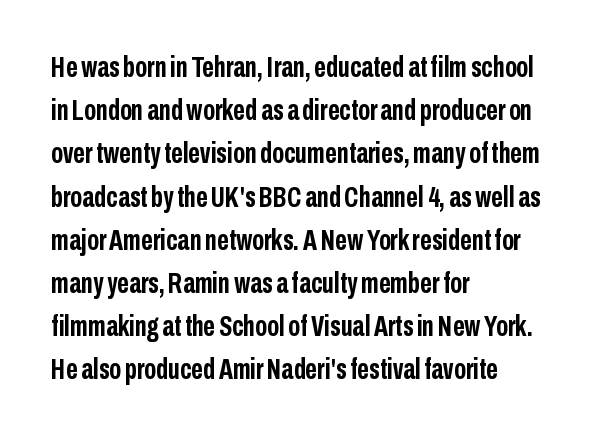
The image shows 29 px semibold, condensed sans-serif type, upright; set left-aligned, normal line spacing (1.49x), normal letter spacing, not underlined; low stroke contrast and a medium x-height.
